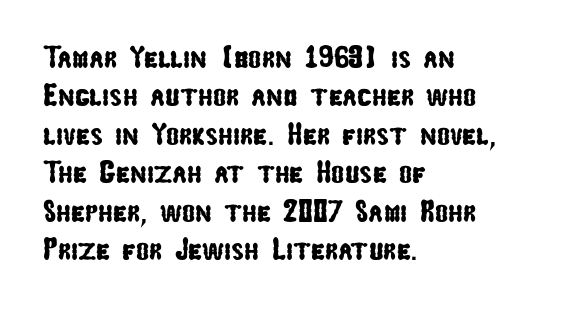
Q: Is the typeface a serif or a sans-serif typeface? A: Sans-serif.
Q: Is the text underlined? A: No.
Q: How is the paragraph aligned? A: Left-aligned.
Q: Is the spacing between letters normal or unusually wide? A: Normal.
Q: Width (condensed, normal, or wide)? A: Condensed.
Q: Stroke contrast? A: Low.
Q: x-height? A: Medium.
Q: Monospaced? A: No.
